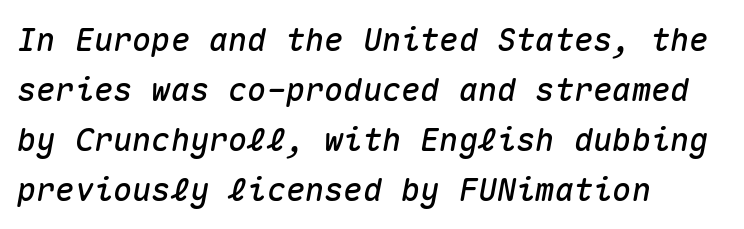
{"italic": "yes", "lean": "right", "slant_degrees": 10, "width": "normal", "stroke_contrast": "medium", "x_height": "medium", "monospaced": "yes", "underline": "no", "align": "left", "line_spacing": "normal", "line_spacing_ratio": 1.56, "letter_spacing": "normal", "letter_spacing_em": 0.0, "glyph_px": 32}
